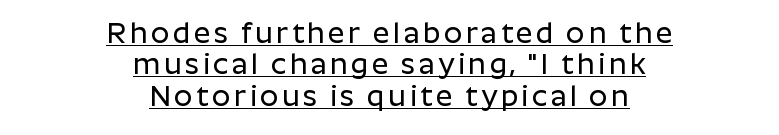
{"serif": "no", "italic": "no", "width": "normal", "stroke_contrast": "low", "x_height": "medium", "monospaced": "no", "underline": "yes", "align": "center", "line_spacing": "tight", "line_spacing_ratio": 1.08, "glyph_px": 29}
